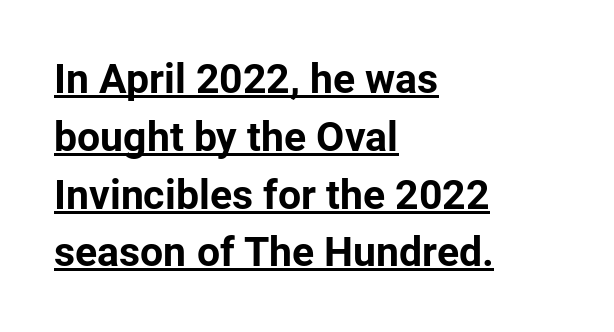
{"serif": "no", "italic": "no", "bold": "yes", "weight": "bold", "width": "normal", "stroke_contrast": "low", "x_height": "medium", "monospaced": "no", "underline": "yes", "align": "left", "line_spacing": "normal", "line_spacing_ratio": 1.41, "letter_spacing": "normal", "letter_spacing_em": 0.0, "glyph_px": 41}
